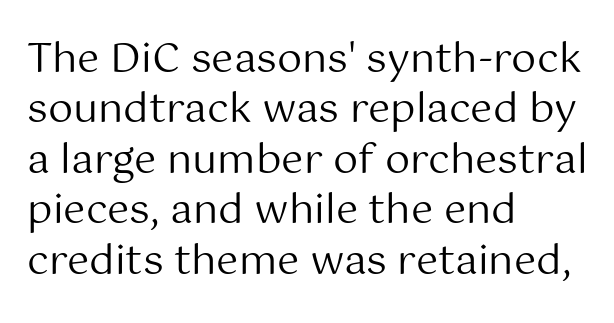
Q: Is the text bold? A: No.
Q: Is the text italic (slanted)? A: No, it is upright.
Q: Is the typeface a serif or a sans-serif typeface? A: Sans-serif.
Q: Is the text underlined? A: No.
Q: How is the paragraph aligned? A: Left-aligned.
Q: Is the spacing between letters normal or unusually wide? A: Normal.
Q: Is the spacing between lines tight, normal or loose? A: Normal.
Q: Width (condensed, normal, or wide)? A: Normal.
Q: Stroke contrast? A: Medium.
Q: x-height? A: Medium.
Q: Monospaced? A: No.
